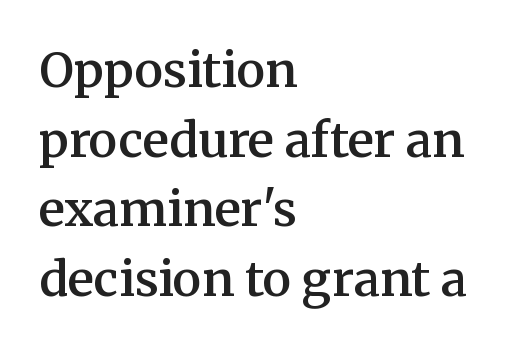
{"serif": "yes", "italic": "no", "bold": "semi", "weight": "semibold", "width": "normal", "stroke_contrast": "medium", "x_height": "medium", "monospaced": "no", "underline": "no", "align": "left", "line_spacing": "normal", "line_spacing_ratio": 1.45, "letter_spacing": "normal", "letter_spacing_em": 0.0, "glyph_px": 48}
